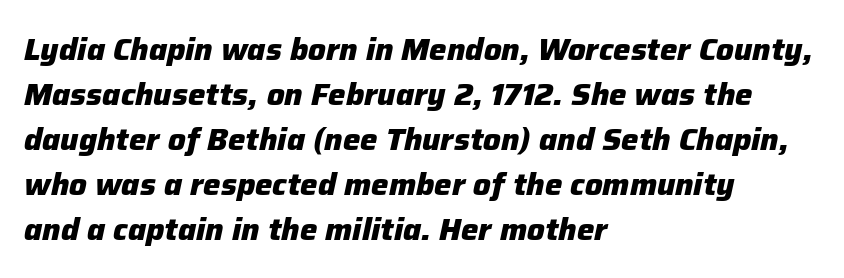
The image shows 31 px heavy type, italic (leaning right); set left-aligned, normal line spacing (1.45x), normal letter spacing, not underlined; low stroke contrast and a medium x-height.
